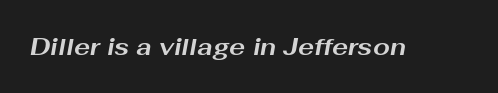
The image shows 24 px bold type, italic (leaning right); set normal letter spacing, not underlined.
